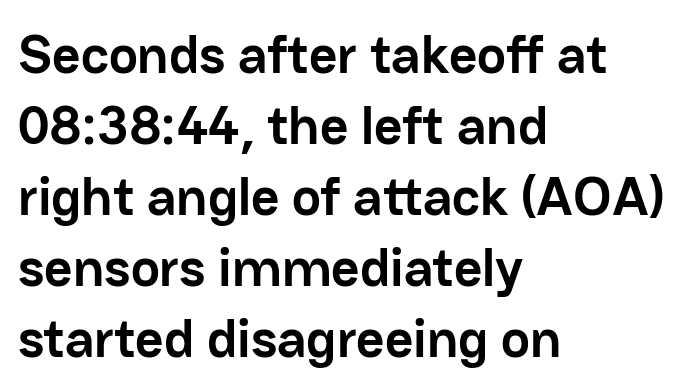
{"serif": "no", "italic": "no", "bold": "yes", "weight": "semibold", "width": "normal", "stroke_contrast": "low", "x_height": "medium", "monospaced": "no", "underline": "no", "align": "left", "line_spacing": "normal", "line_spacing_ratio": 1.29, "letter_spacing": "normal", "letter_spacing_em": 0.0, "glyph_px": 55}
